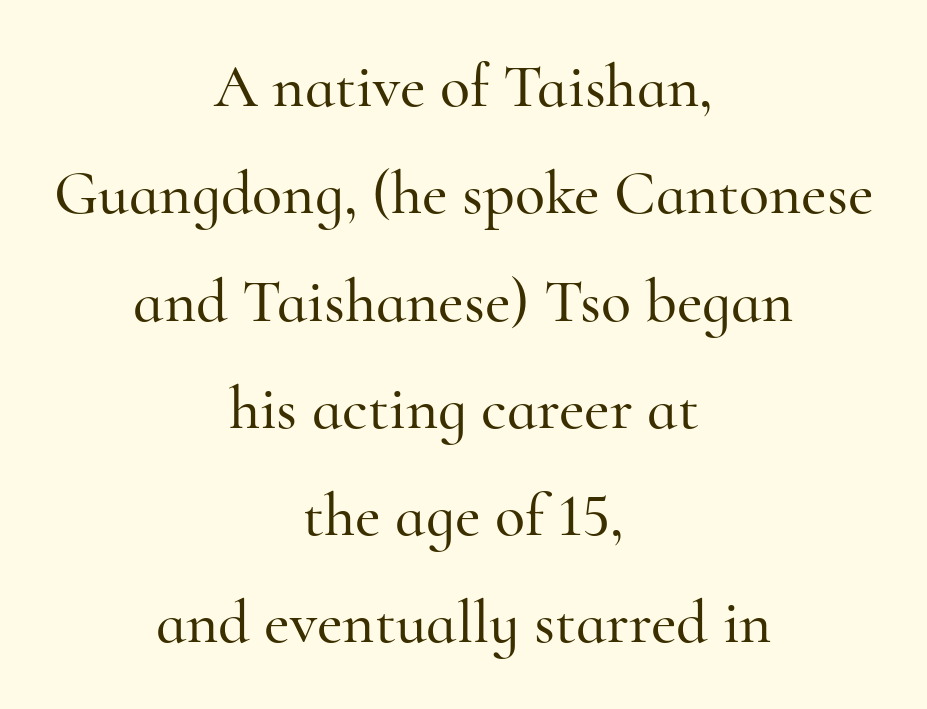
{"serif": "yes", "italic": "no", "width": "normal", "stroke_contrast": "high", "x_height": "small", "monospaced": "no", "underline": "no", "align": "center", "line_spacing_ratio": 1.73, "letter_spacing": "normal", "letter_spacing_em": 0.0, "glyph_px": 62}
